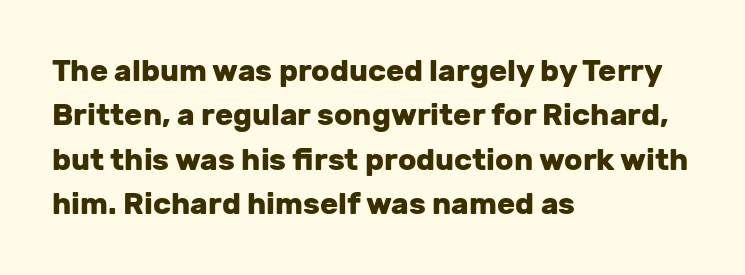
The letters are bold, with thick, heavy strokes. The passage is arranged the way most books set body copy — flush left. No extra tracking has been applied to these lines. This is sans-serif lettering, the kind often seen on screens and signage.
